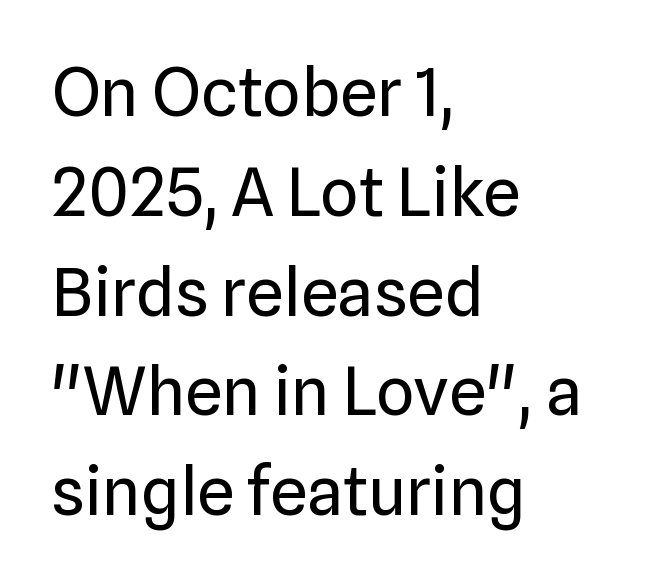
The image shows 67 px regular-weight sans-serif type, upright; set left-aligned, normal line spacing (1.49x), normal letter spacing, not underlined; low stroke contrast and a medium x-height.
